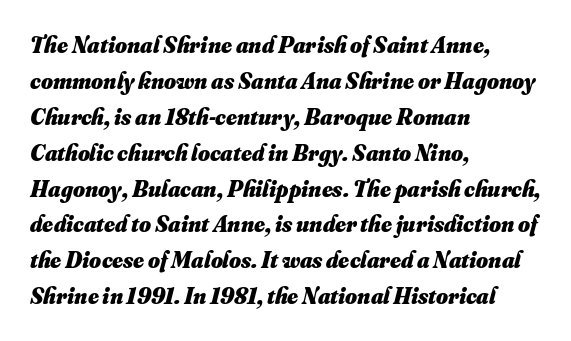
The image shows 23 px bold type; set left-aligned, normal line spacing (1.56x), normal letter spacing, not underlined.
